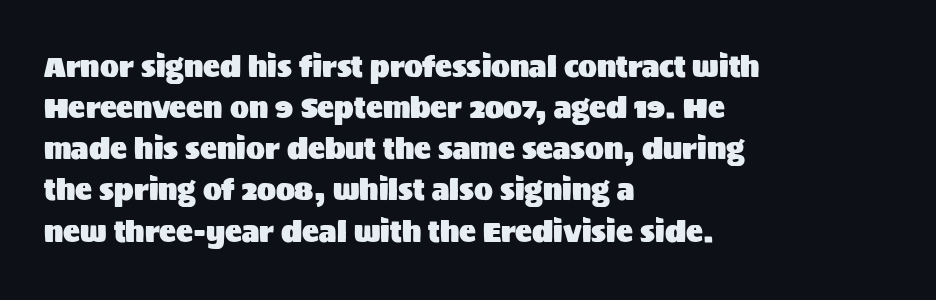
The image shows 28 px sans-serif type, upright; set left-aligned, normal line spacing (1.47x), normal letter spacing, not underlined; medium stroke contrast and a large x-height.
